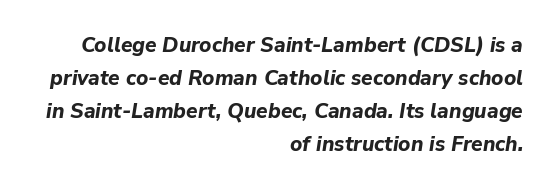
{"italic": "yes", "lean": "right", "slant_degrees": 9, "bold": "yes", "underline": "no", "align": "right", "line_spacing": "normal", "line_spacing_ratio": 1.57, "letter_spacing": "normal", "letter_spacing_em": 0.0, "glyph_px": 21}
